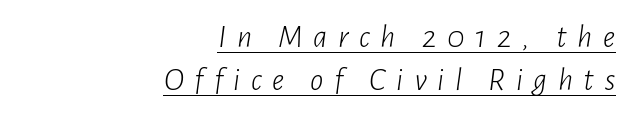
Whoever set this chose a conventional vertical rhythm. The axis of the letterforms is tilted away from vertical. The words here are underlined. Right-aligned paragraph, ragged on the left. These lines are rendered in a variable-pitch font.
